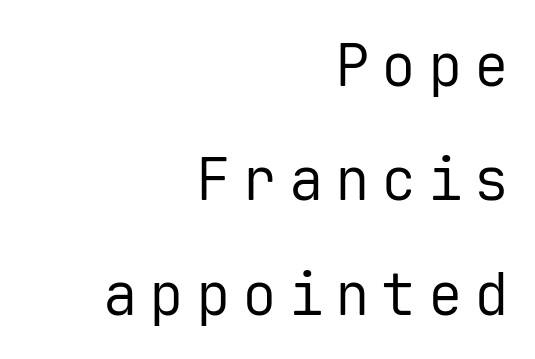
{"serif": "no", "italic": "no", "bold": "no", "weight": "regular", "width": "normal", "stroke_contrast": "low", "x_height": "medium", "monospaced": "yes", "underline": "no", "align": "right", "line_spacing": "loose", "line_spacing_ratio": 1.97, "letter_spacing": "wide", "letter_spacing_em": 0.2, "glyph_px": 58}
